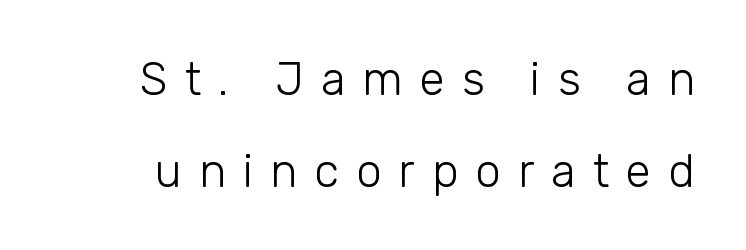
The image shows 46 px light sans-serif type, upright; set loose line spacing (2.0x), unusually wide letter spacing (+0.37 em), not underlined; low stroke contrast and a medium x-height.
